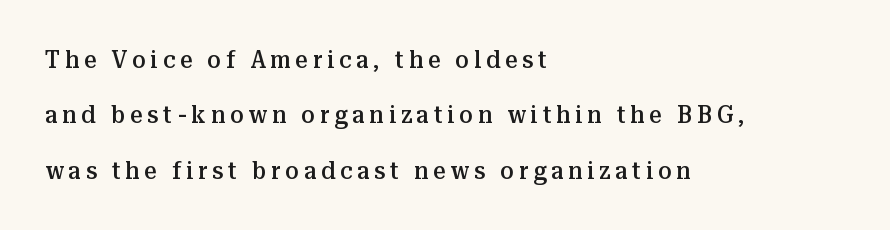
Visually the block forms a straight wall on the left and a jagged coastline on the right. Italic: no, the glyphs are upright roman. Loosely led — the rows are spread out. The space directly below the letters is spotless. This sample uses expanded letter spacing, leaving extra air between glyphs. Its strokes are somewhat broadened, the hallmark of semibold type.
